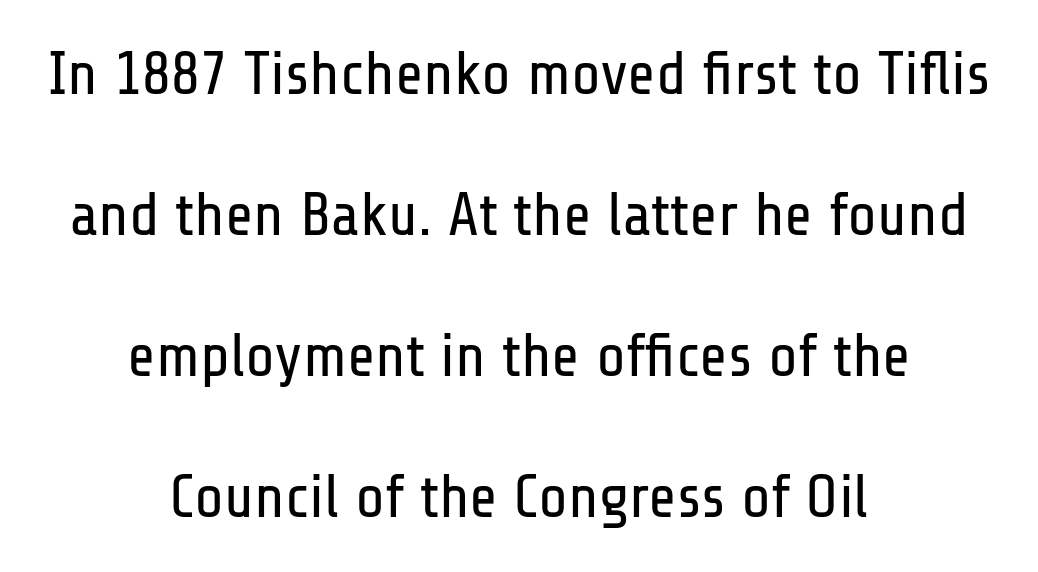
Every row of glyphs is offset so its center matches the block's center. You could call the tracking neutral — neither tight nor loose. This sample has the flowing, uneven cadence of proportional lettering. The space directly below the letters is spotless.
